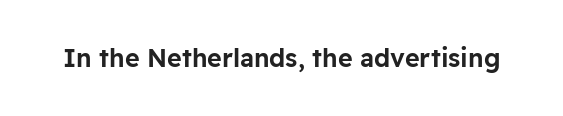
If you drew a line through each stem, it would be perfectly vertical. Characters follow at the spacing the type designer built in. The words here are not underlined.
